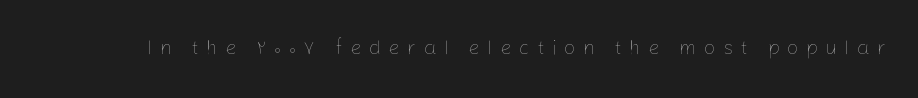
The image shows 20 px text type, upright; set unusually wide letter spacing (+0.37 em), not underlined.
